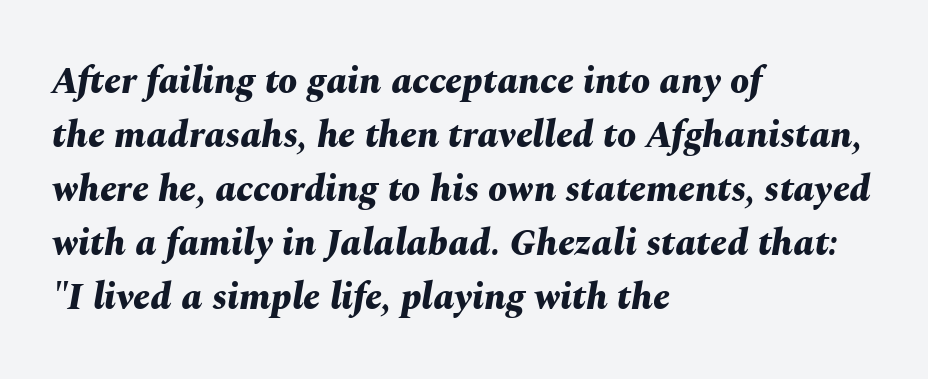
The sample has been set heavy, in full bold. This sample has the flowing, uneven cadence of proportional lettering. Descender tails drop into unmarked territory. Is the block centered? No — it sits flush against the left margin. Designer's note — italics engaged. The lines sit at an ordinary, default distance from one another.
